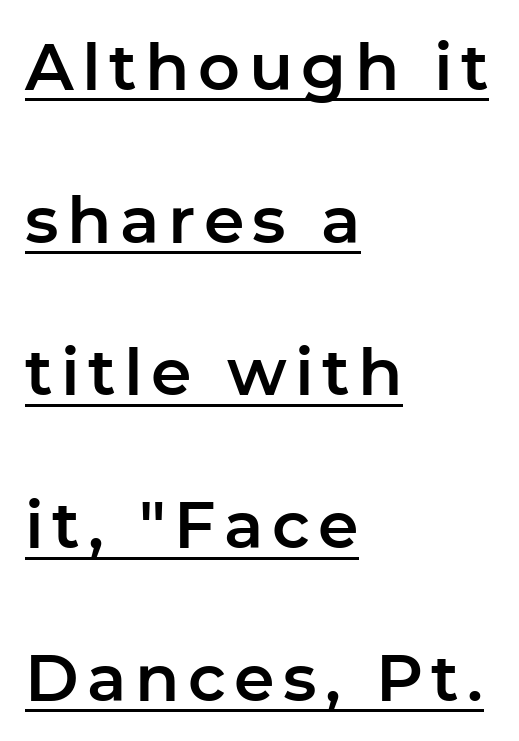
Stroke terminals: plain, sans-serif. The words here are underlined. Nope, not italic — everything's standing straight. Is this a fixed-width face? No — the glyphs have proportional, varying widths. All the whitespace from short lines collects on the right. Each new line begins a long way beneath the previous one.
